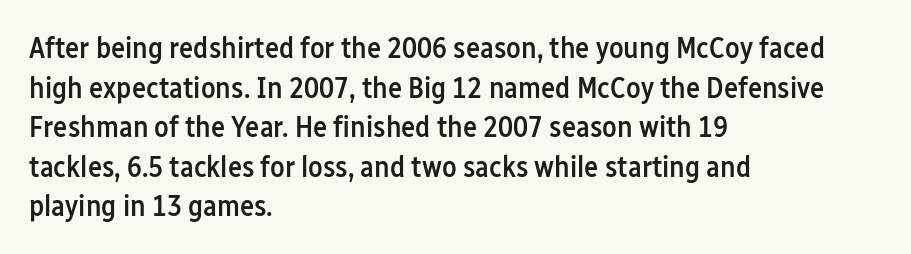
{"serif": "no", "italic": "no", "bold": "semi", "weight": "semibold", "width": "condensed", "stroke_contrast": "low", "x_height": "medium", "monospaced": "no", "underline": "no", "align": "left", "line_spacing": "normal", "line_spacing_ratio": 1.32, "letter_spacing": "normal", "letter_spacing_em": 0.0, "glyph_px": 30}
